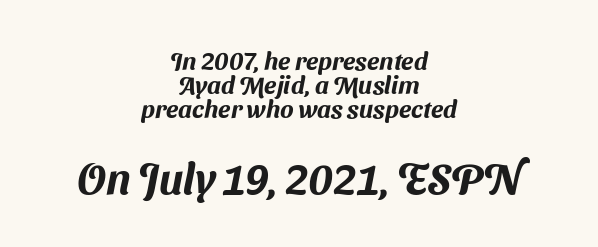
Nothing unusual about the tracking: characters are spaced as the font intends. The zone under the glyphs is completely vacant. The rendering uses natural spacing where letterforms have individual widths. The rendering shows plain stroke endings on the letterforms — a sans-serif design. The designer dialed line spacing down below the default.
